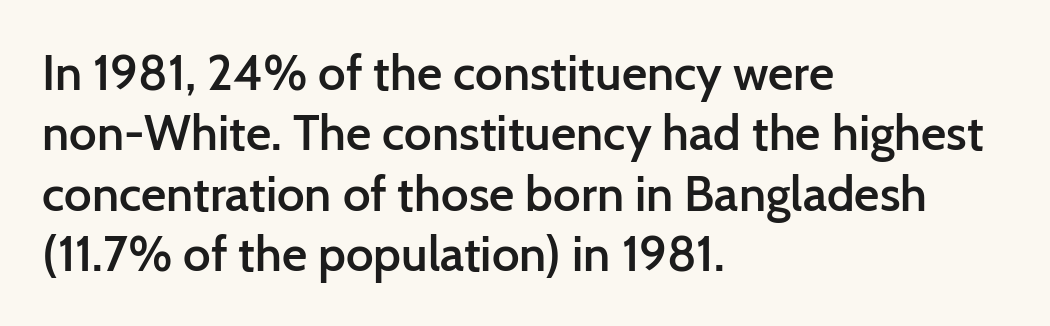
Q: Is the text bold? A: Semi-bold.
Q: Is the text italic (slanted)? A: No, it is upright.
Q: Is the typeface a serif or a sans-serif typeface? A: Sans-serif.
Q: Is the text underlined? A: No.
Q: How is the paragraph aligned? A: Left-aligned.
Q: Is the spacing between letters normal or unusually wide? A: Normal.
Q: Width (condensed, normal, or wide)? A: Normal.
Q: Stroke contrast? A: Low.
Q: x-height? A: Medium.
Q: Monospaced? A: No.
